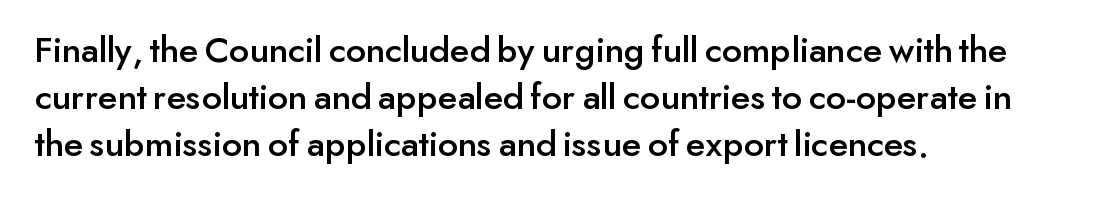
{"serif": "no", "italic": "no", "width": "normal", "stroke_contrast": "low", "x_height": "small", "monospaced": "no", "underline": "no", "align": "left", "line_spacing_ratio": 1.24, "letter_spacing": "normal", "letter_spacing_em": 0.0, "glyph_px": 38}
